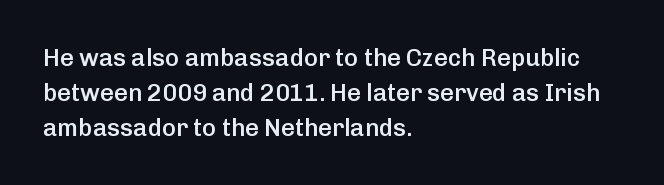
Q: Is the text bold? A: Semi-bold.
Q: Is the text italic (slanted)? A: No, it is upright.
Q: Is the text underlined? A: No.
Q: How is the paragraph aligned? A: Left-aligned.
Q: Is the spacing between letters normal or unusually wide? A: Normal.
Q: Is the spacing between lines tight, normal or loose? A: Normal.
